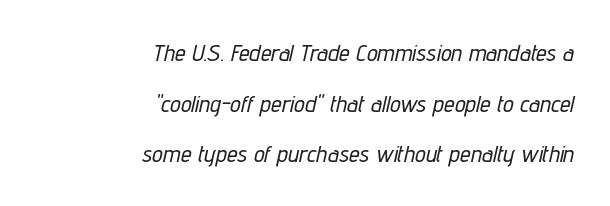
{"italic": "yes", "lean": "right", "slant_degrees": 12, "underline": "no", "align": "right", "line_spacing": "loose", "line_spacing_ratio": 2.11, "letter_spacing": "normal", "letter_spacing_em": 0.0, "glyph_px": 24}
